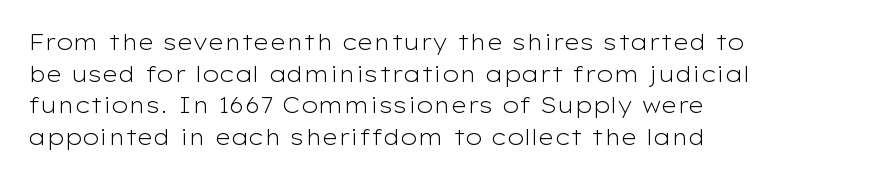
Ordinary non-slanted type is in use. Whoever set this chose a conventional vertical rhythm. Nothing unusual about the tracking: characters are spaced as the font intends. Every row of glyphs begins at an identical x-position on the left.
